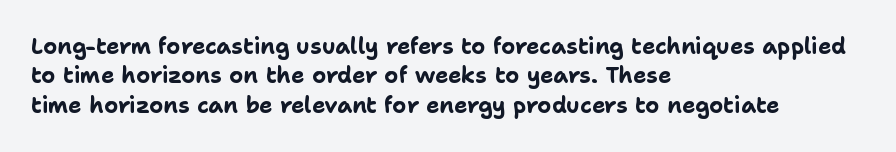
Every character sits straight up, as roman type does. Visually the block forms a straight wall on the left and a jagged coastline on the right. I'd describe the lettering as bold — thick and assertive. Unmarked baselines from the first word to the last.
